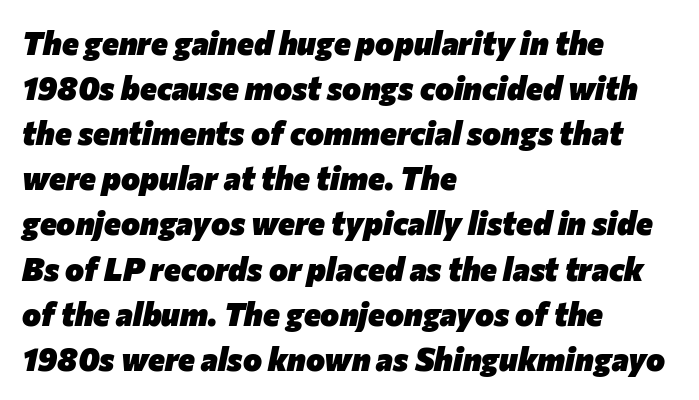
{"italic": "yes", "lean": "right", "slant_degrees": 12, "bold": "yes", "weight": "heavy", "width": "normal", "stroke_contrast": "low", "x_height": "medium", "monospaced": "no", "underline": "no", "align": "left", "line_spacing": "normal", "line_spacing_ratio": 1.41, "letter_spacing": "normal", "letter_spacing_em": 0.0, "glyph_px": 32}
